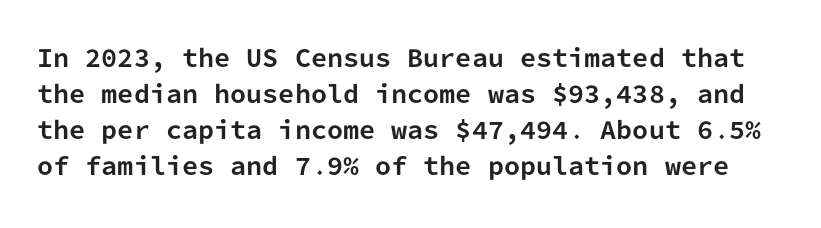
{"italic": "no", "bold": "yes", "underline": "no", "line_spacing": "normal", "line_spacing_ratio": 1.57, "letter_spacing": "normal", "letter_spacing_em": 0.0, "glyph_px": 23}
